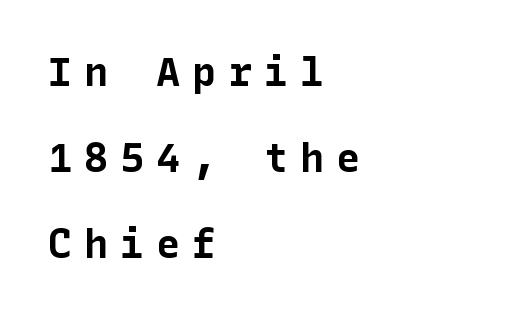
Q: Is the text bold? A: Yes.
Q: Is the text italic (slanted)? A: No, it is upright.
Q: Is the typeface a serif or a sans-serif typeface? A: Sans-serif.
Q: Is the text underlined? A: No.
Q: How is the paragraph aligned? A: Left-aligned.
Q: Is the spacing between letters normal or unusually wide? A: Unusually wide.
Q: Is the spacing between lines tight, normal or loose? A: Loose.
Q: Width (condensed, normal, or wide)? A: Normal.
Q: Stroke contrast? A: Low.
Q: x-height? A: Medium.
